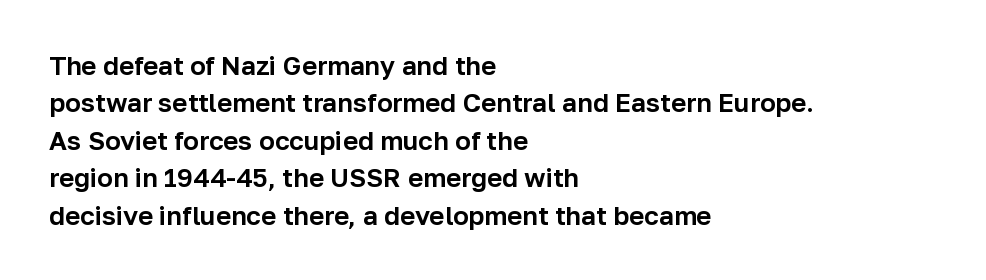
{"italic": "no", "underline": "no", "align": "left", "line_spacing": "normal", "line_spacing_ratio": 1.44, "letter_spacing": "normal", "letter_spacing_em": 0.0, "glyph_px": 26}
